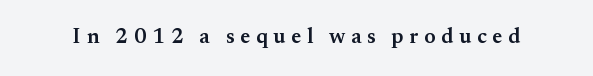
Q: Is the text bold? A: Semi-bold.
Q: Is the text italic (slanted)? A: No, it is upright.
Q: Is the text underlined? A: No.
Q: Is the spacing between letters normal or unusually wide? A: Unusually wide.
